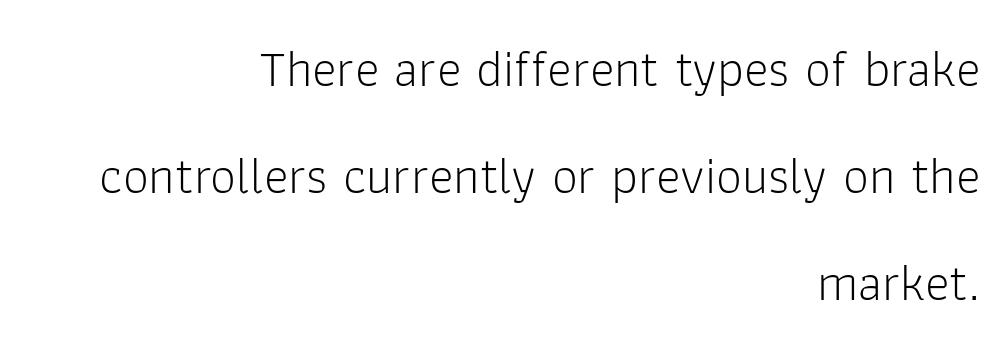
Every row of glyphs terminates at an identical x-position on the right. Letters have the restrained weight of plain body copy at most. Check under the words: just untouched page. The lines are spread far apart with generous leading. Proportional: the letters do not fall into vertical columns.
